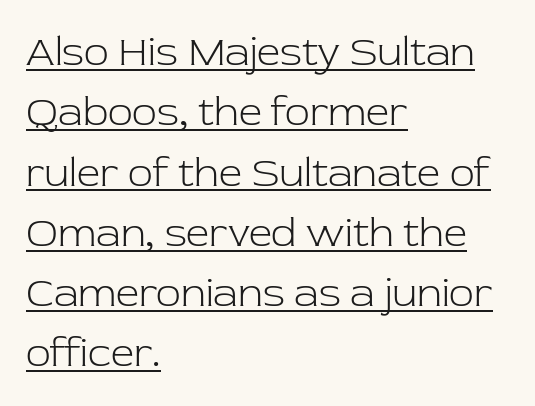
The image shows 41 px light serif type, upright; set left-aligned, normal line spacing (1.47x), normal letter spacing, underlined; low stroke contrast and a medium x-height.
